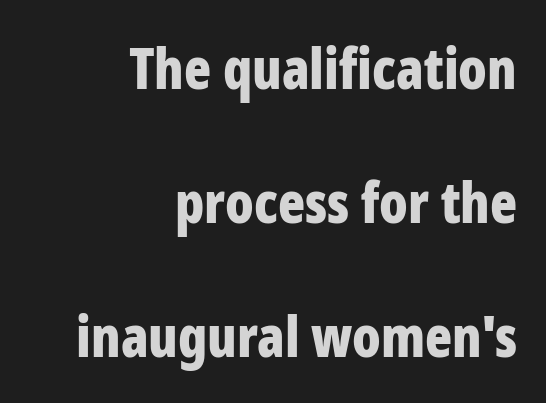
The image shows 56 px bold, condensed sans-serif type, upright; set right-aligned, loose line spacing (2.39x), normal letter spacing, not underlined; low stroke contrast and a medium x-height.
